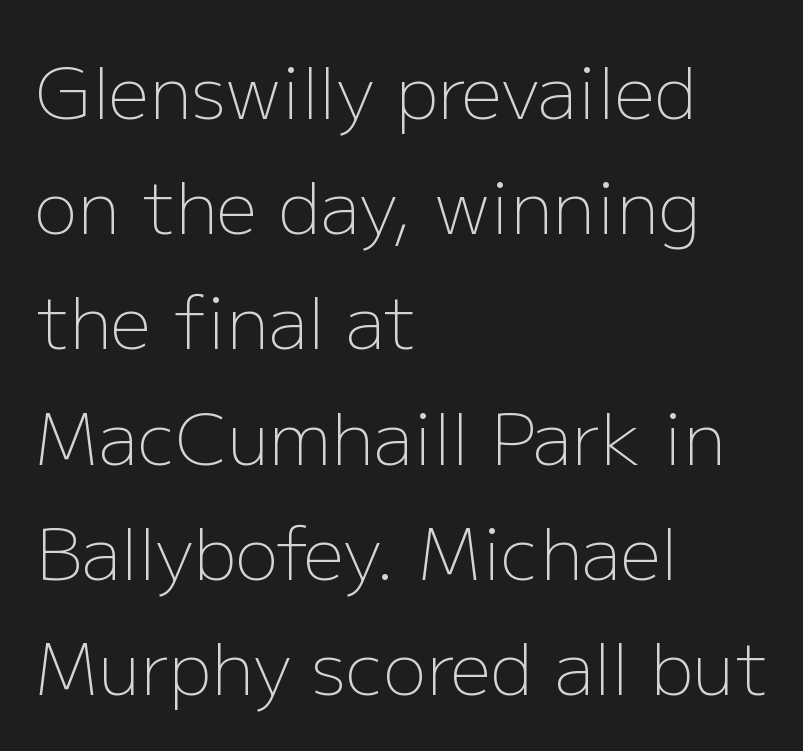
Q: Is the text bold? A: No.
Q: Is the text italic (slanted)? A: No, it is upright.
Q: Is the typeface a serif or a sans-serif typeface? A: Sans-serif.
Q: Is the text underlined? A: No.
Q: How is the paragraph aligned? A: Left-aligned.
Q: Is the spacing between letters normal or unusually wide? A: Normal.
Q: Is the spacing between lines tight, normal or loose? A: Normal.
Q: Width (condensed, normal, or wide)? A: Normal.
Q: Stroke contrast? A: Low.
Q: x-height? A: Medium.
Q: Monospaced? A: No.
